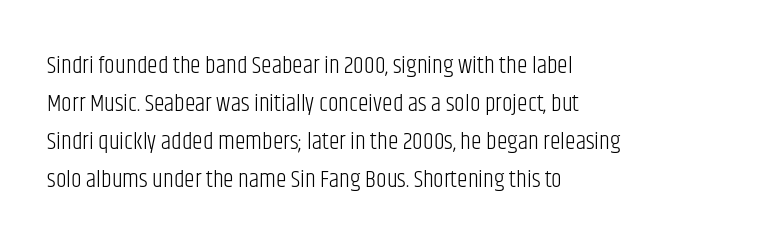
The image shows 24 px text type, upright; set left-aligned, normal line spacing (1.59x), normal letter spacing, not underlined.
